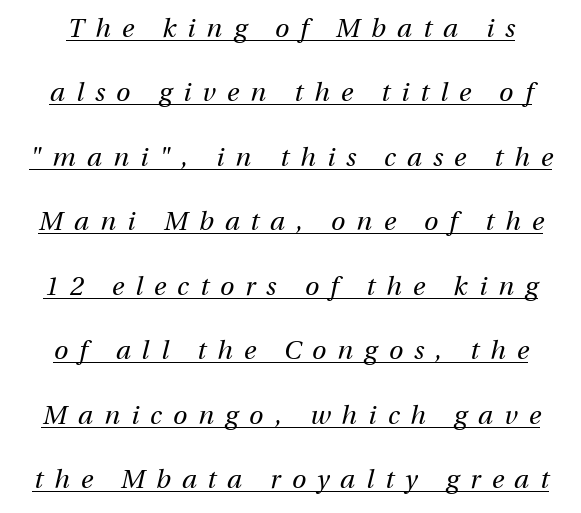
The space between consecutive lines is lavish. In terms of letterspacing, this is a distinctly airy, spread setting. The font's italic variant was chosen for this text. Somebody hit Ctrl+U on this one — the words are underlined.
